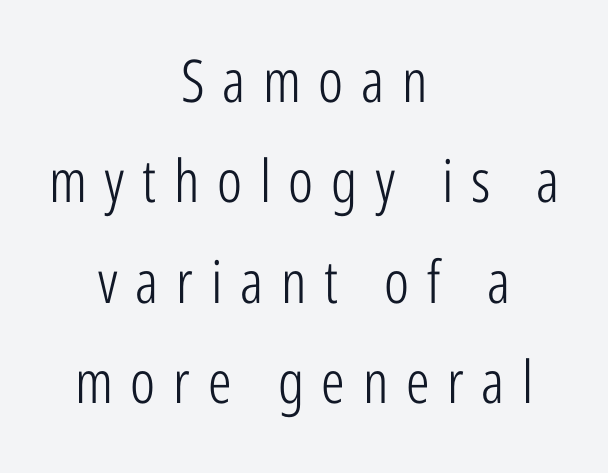
Q: Is the text bold? A: No.
Q: Is the text italic (slanted)? A: No, it is upright.
Q: Is the typeface a serif or a sans-serif typeface? A: Sans-serif.
Q: Is the text underlined? A: No.
Q: How is the paragraph aligned? A: Centered.
Q: Is the spacing between letters normal or unusually wide? A: Unusually wide.
Q: Is the spacing between lines tight, normal or loose? A: Normal.
Q: Width (condensed, normal, or wide)? A: Condensed.
Q: Stroke contrast? A: Low.
Q: x-height? A: Medium.
Q: Monospaced? A: No.
